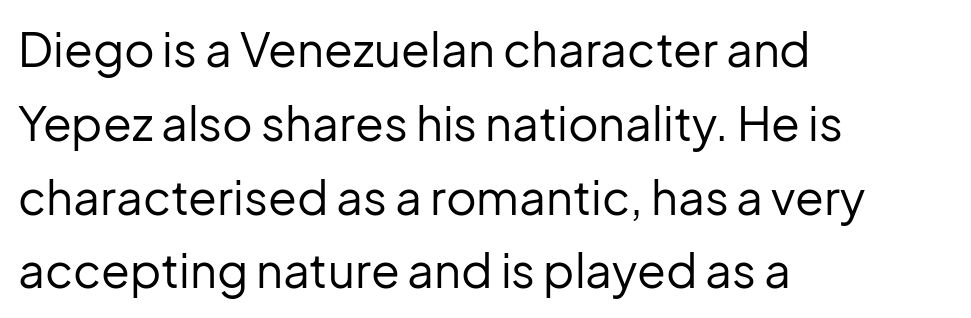
{"serif": "no", "italic": "no", "bold": "no", "weight": "regular", "width": "normal", "stroke_contrast": "low", "x_height": "medium", "monospaced": "no", "underline": "no", "align": "left", "line_spacing": "normal", "line_spacing_ratio": 1.57, "letter_spacing": "normal", "letter_spacing_em": 0.0, "glyph_px": 47}
